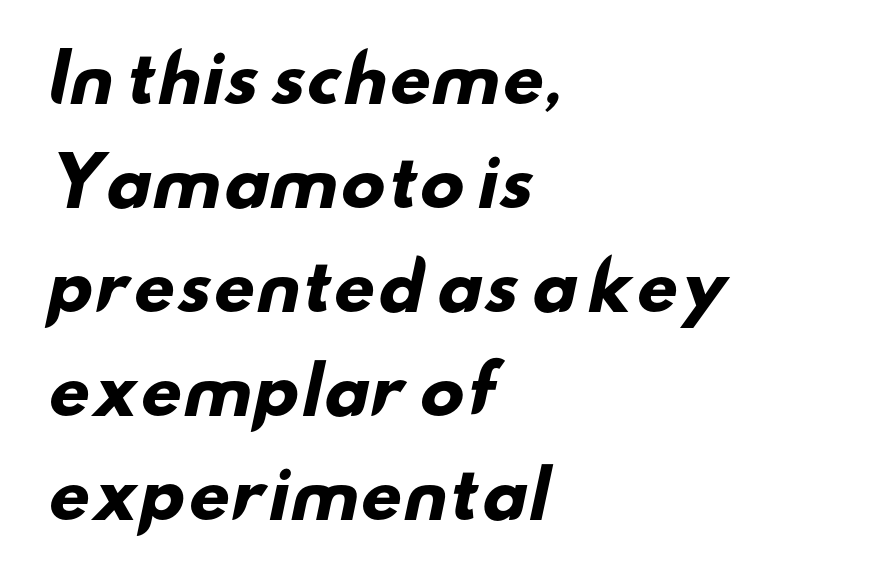
{"serif": "no", "bold": "yes", "weight": "heavy", "width": "wide", "stroke_contrast": "low", "x_height": "small", "monospaced": "no", "underline": "no", "align": "left", "line_spacing": "normal", "line_spacing_ratio": 1.6, "letter_spacing": "normal", "letter_spacing_em": 0.0, "glyph_px": 65}
